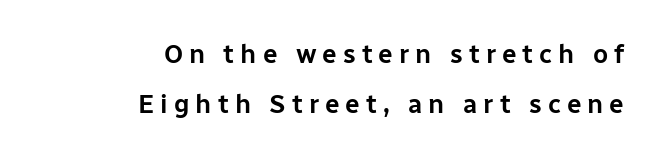
{"italic": "no", "underline": "no", "align": "right", "line_spacing": "loose", "line_spacing_ratio": 1.93, "letter_spacing": "wide", "letter_spacing_em": 0.23, "glyph_px": 26}
